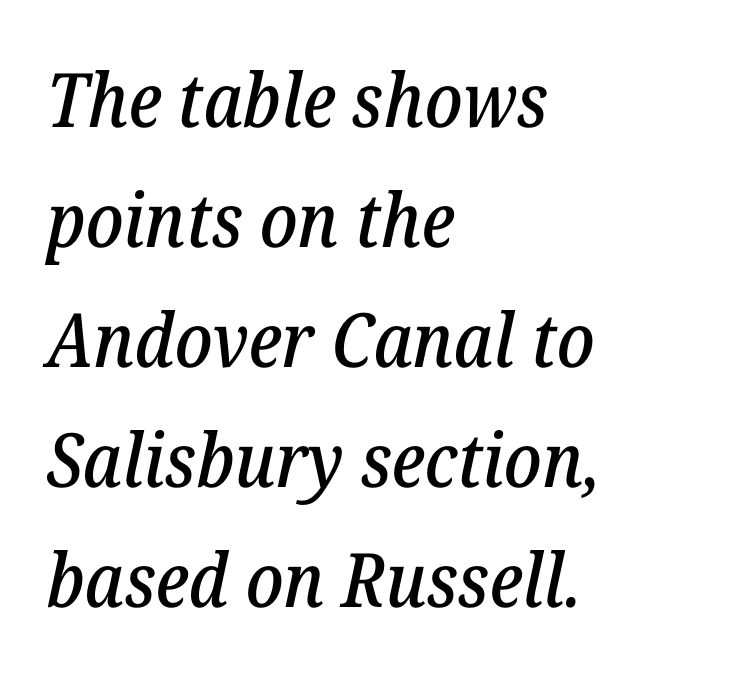
Q: Is the text italic (slanted)? A: Yes, it leans right by about 12 degrees.
Q: Is the typeface a serif or a sans-serif typeface? A: Serif.
Q: Is the text underlined? A: No.
Q: How is the paragraph aligned? A: Left-aligned.
Q: Is the spacing between letters normal or unusually wide? A: Normal.
Q: Is the spacing between lines tight, normal or loose? A: Normal.
Q: Width (condensed, normal, or wide)? A: Normal.
Q: Stroke contrast? A: Low.
Q: x-height? A: Medium.
Q: Monospaced? A: No.
